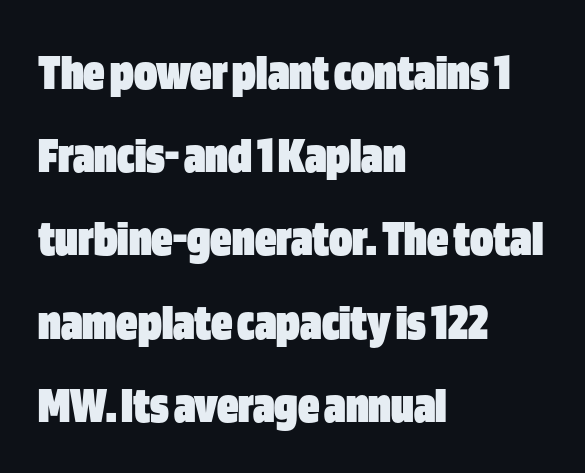
The image shows 53 px heavy, condensed sans-serif type, upright; set left-aligned, normal line spacing (1.57x), normal letter spacing, not underlined; low stroke contrast and a large x-height.
